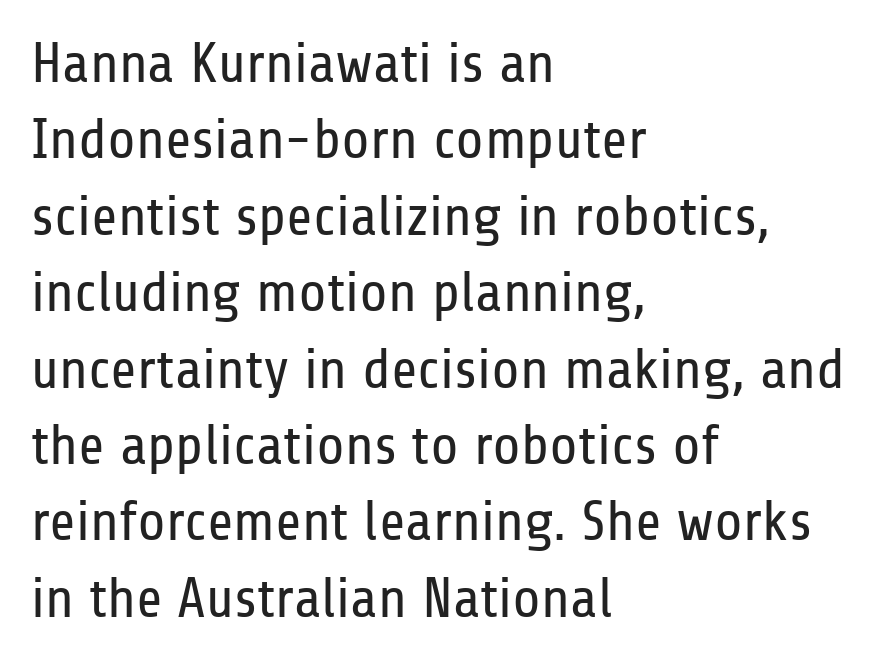
{"serif": "no", "italic": "no", "bold": "no", "weight": "regular", "width": "condensed", "stroke_contrast": "low", "x_height": "medium", "monospaced": "no", "underline": "no", "align": "left", "line_spacing": "normal", "line_spacing_ratio": 1.34, "letter_spacing": "normal", "letter_spacing_em": 0.0, "glyph_px": 57}
